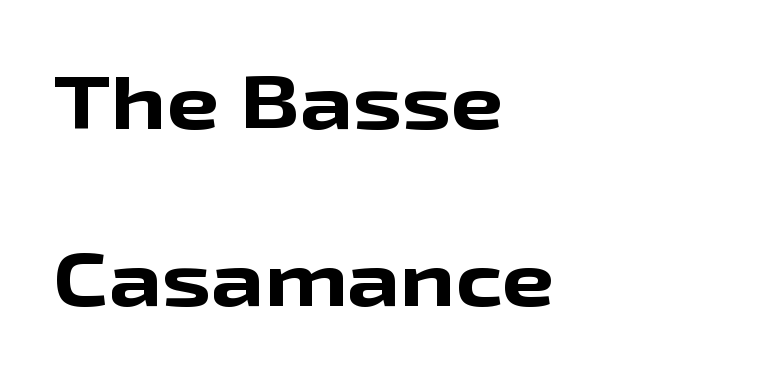
Q: Is the text bold? A: Yes.
Q: Is the text italic (slanted)? A: No, it is upright.
Q: Is the typeface a serif or a sans-serif typeface? A: Sans-serif.
Q: Is the text underlined? A: No.
Q: How is the paragraph aligned? A: Left-aligned.
Q: Is the spacing between letters normal or unusually wide? A: Normal.
Q: Is the spacing between lines tight, normal or loose? A: Loose.
Q: Width (condensed, normal, or wide)? A: Wide.
Q: Stroke contrast? A: Low.
Q: x-height? A: Medium.
Q: Monospaced? A: No.
